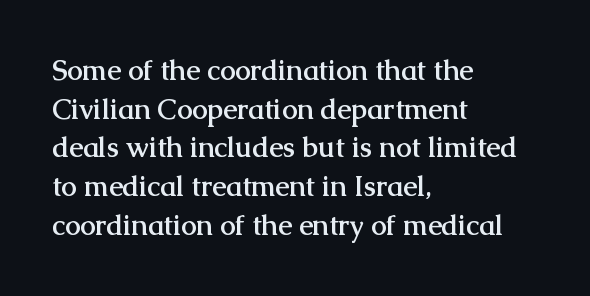
Unlike a clean sans, this face finishes its strokes with serifs. Which margin do the lines hug? The left one — the right edge is uneven. There is no visible air inserted between adjacent glyphs. Is this a fixed-width face? No — the glyphs have proportional, varying widths.
